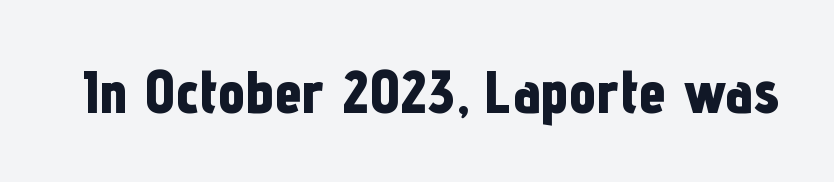
{"serif": "no", "italic": "no", "bold": "yes", "weight": "bold", "width": "condensed", "stroke_contrast": "low", "x_height": "medium", "monospaced": "no", "underline": "no", "letter_spacing": "normal", "letter_spacing_em": 0.0, "glyph_px": 61}
